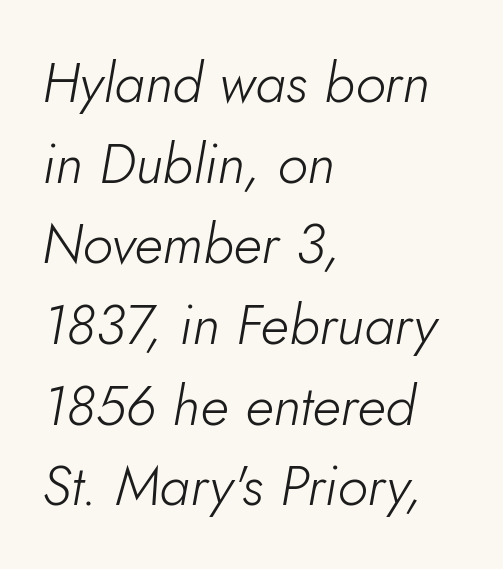
Would a proofreader flag this as italicized? Yes. Students, note that the glyphs here touch the page at normal intervals. The letters advance in unequal steps, a hallmark of proportional type. Leading: standard. Does the copy run flush right? No — it runs flush left. The strokes are not fattened; the text isn't bold.
